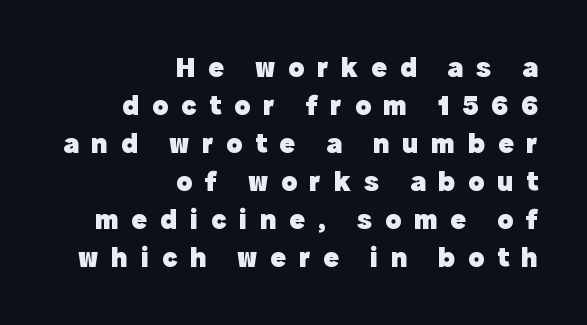
Regarding serifs, this sample does without them. A typesetter would mark this as roman, not italic. Quick note: underline off. Regarding leading, the lines here are spaced in the standard way. Varying glyph widths throughout — classic text-font behaviour. Students, this is bold: see how much ink each stroke carries.
